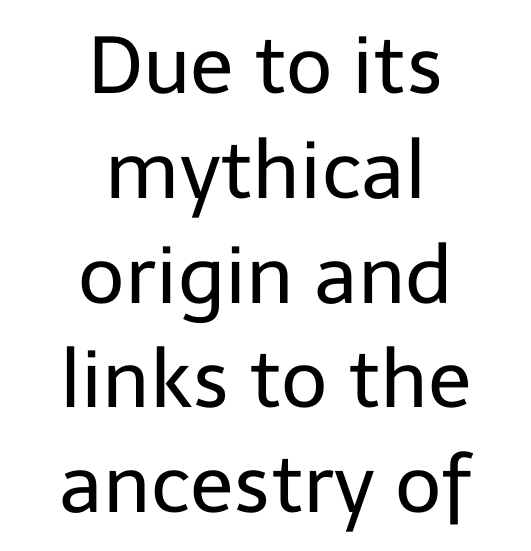
The image shows 80 px regular-weight sans-serif type, upright; set centered, normal line spacing (1.31x), normal letter spacing, not underlined; low stroke contrast and a medium x-height.
